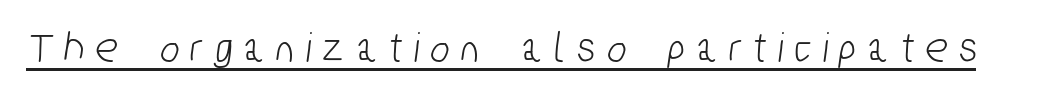
A baseline rule has been typeset under these characters. Typographically, this falls in the sans-serif category. Think of a printed novel: that variable character pitch is what you see here. Each word looks stretched out because of the extra space between its letters.
